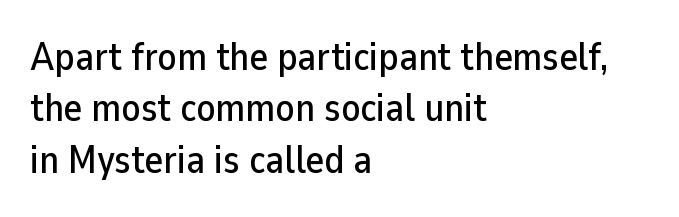
Classification — sans serif. Tracking here is standard; glyphs follow each other at the usual distance. The ragged edge is on the right, which tells us the setting is flush left. Check the space under the baseline: it is left empty.
